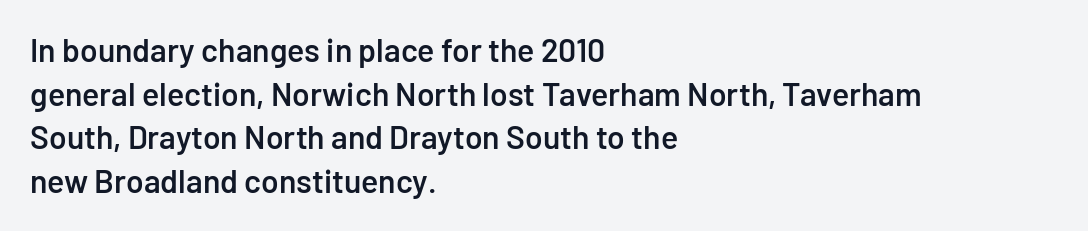
Slightly chunky letters — semibold, I'd say, not full bold. Standard letterfit; no display-style spreading of the glyphs. The font family rendered here belongs to the sans-serif group. Each new line begins a customary step beneath the previous one.
